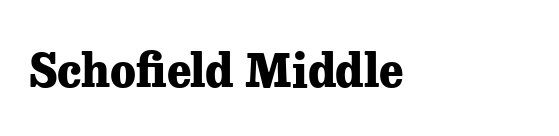
The image shows 46 px heavy serif type, upright; set left-aligned, normal letter spacing, not underlined; low stroke contrast and a medium x-height.
